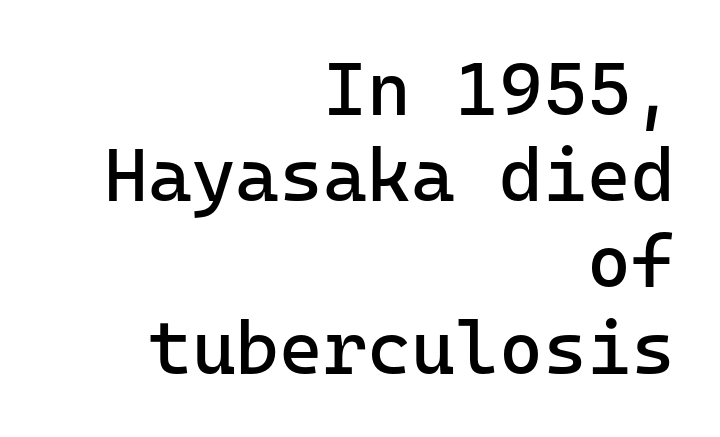
Q: Is the text bold? A: No.
Q: Is the text italic (slanted)? A: No, it is upright.
Q: Is the typeface a serif or a sans-serif typeface? A: Sans-serif.
Q: Is the text underlined? A: No.
Q: How is the paragraph aligned? A: Right-aligned.
Q: Is the spacing between letters normal or unusually wide? A: Normal.
Q: Is the spacing between lines tight, normal or loose? A: Tight.
Q: Width (condensed, normal, or wide)? A: Normal.
Q: Stroke contrast? A: Low.
Q: x-height? A: Medium.
Q: Monospaced? A: Yes.
